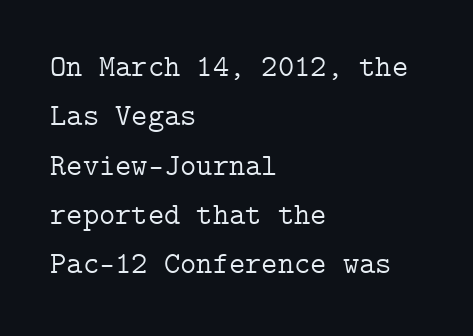
{"serif": "yes", "italic": "no", "bold": "no", "weight": "light", "width": "normal", "stroke_contrast": "low", "x_height": "medium", "underline": "no", "align": "left", "line_spacing": "normal", "line_spacing_ratio": 1.59, "letter_spacing": "normal", "letter_spacing_em": 0.0, "glyph_px": 31}
